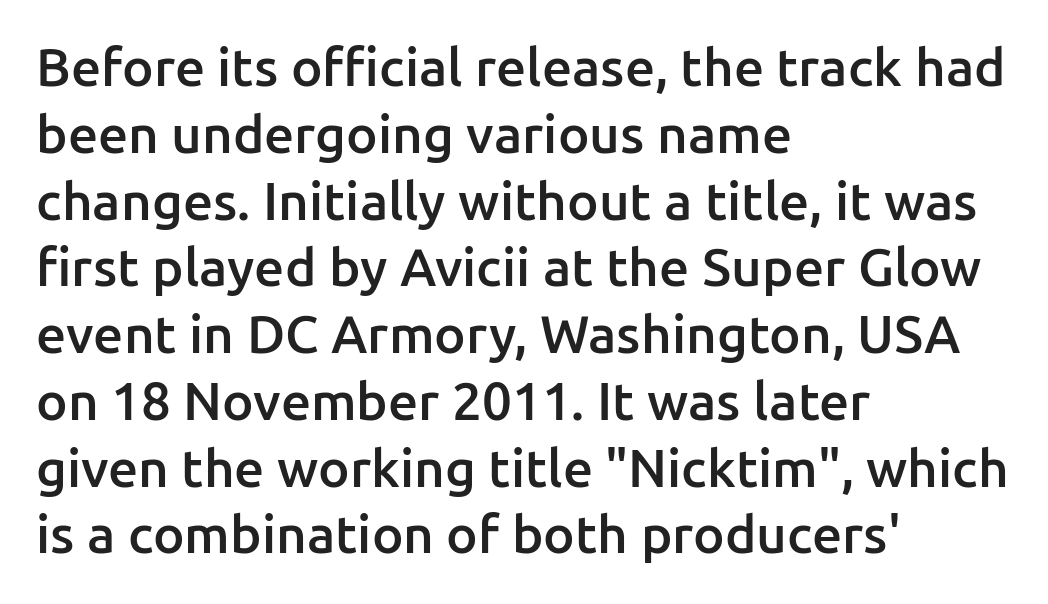
Q: Is the text bold? A: Semi-bold.
Q: Is the text italic (slanted)? A: No, it is upright.
Q: Is the typeface a serif or a sans-serif typeface? A: Sans-serif.
Q: Is the text underlined? A: No.
Q: How is the paragraph aligned? A: Left-aligned.
Q: Is the spacing between letters normal or unusually wide? A: Normal.
Q: Is the spacing between lines tight, normal or loose? A: Normal.
Q: Width (condensed, normal, or wide)? A: Normal.
Q: Stroke contrast? A: Low.
Q: x-height? A: Medium.
Q: Monospaced? A: No.
